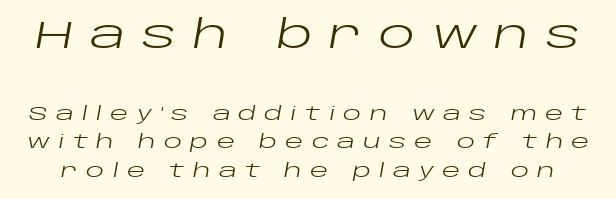
Nothing heavy about these letters — not bold at all. A typesetter would call this proportional, since set widths differ per character. Would a proofreader flag this as italicized? Yes. The rows are spaced the way most documents space them.
